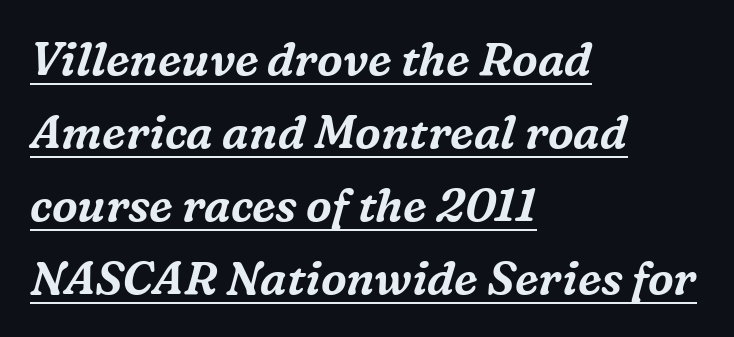
Quick note: underline on. Slanted lettering throughout. There is no visible air inserted between adjacent glyphs. The designer went with a serif here, giving each stem small feet. Spacing verdict: proportional, widths tailored to each character. Vertical spacing — default.
